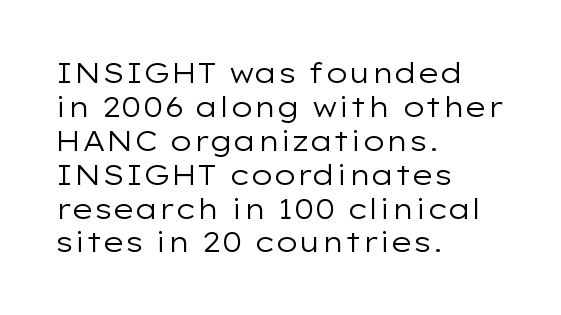
{"serif": "no", "italic": "no", "bold": "no", "weight": "regular", "width": "wide", "stroke_contrast": "low", "x_height": "medium", "monospaced": "no", "underline": "no", "align": "left", "line_spacing_ratio": 1.21, "letter_spacing": "normal", "letter_spacing_em": 0.0, "glyph_px": 28}
